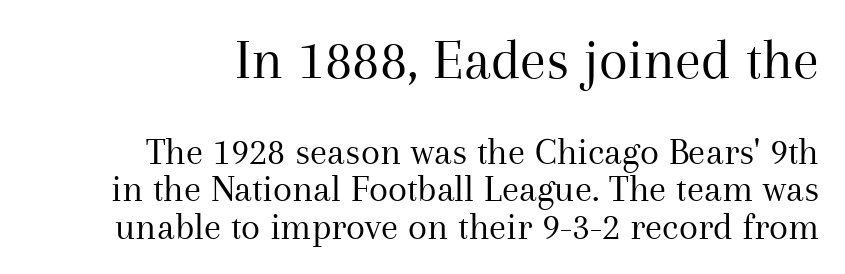
{"serif": "yes", "italic": "no", "bold": "no", "weight": "regular", "width": "normal", "stroke_contrast": "medium", "x_height": "medium", "monospaced": "no", "underline": "no", "align": "right", "line_spacing": "tight", "line_spacing_ratio": 0.96, "letter_spacing": "normal", "letter_spacing_em": 0.0, "larger_block": "first", "size_ratio": 1.51, "glyph_px": 59}
